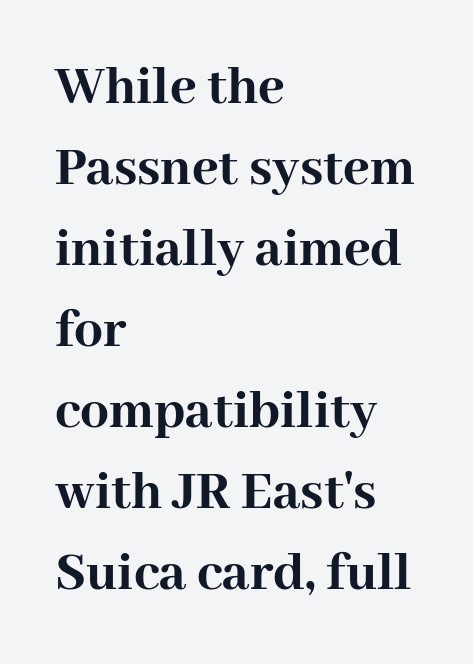
Type without underlining. The face used here is proportionally spaced, like ordinary book or web type. In terms of posture, this sample is upright. This sample uses a serif face. Does extra space separate the letters? No, they use regular spacing. Its strokes are broad and dark, the hallmark of bold type.
